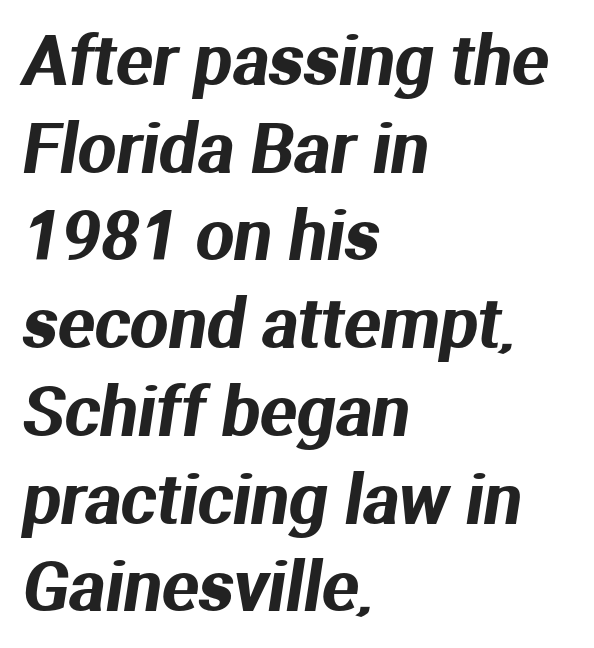
The image shows 68 px sans-serif type; set left-aligned, normal line spacing (1.29x), normal letter spacing, not underlined; medium stroke contrast and a medium x-height.
